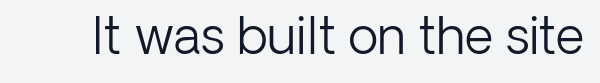
Stroke mass is kept to a normal reading level or below. Has an underline been added? It has not. This sample uses plain, unmodified letter spacing. Vertical strokes here are truly vertical.
